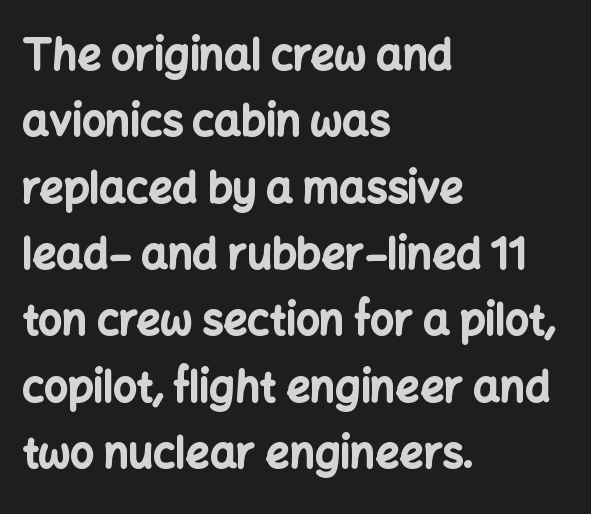
Q: Is the text bold? A: Yes.
Q: Is the text italic (slanted)? A: No, it is upright.
Q: Is the typeface a serif or a sans-serif typeface? A: Sans-serif.
Q: Is the text underlined? A: No.
Q: How is the paragraph aligned? A: Left-aligned.
Q: Is the spacing between letters normal or unusually wide? A: Normal.
Q: Is the spacing between lines tight, normal or loose? A: Normal.
Q: Width (condensed, normal, or wide)? A: Normal.
Q: Stroke contrast? A: Low.
Q: x-height? A: Medium.
Q: Monospaced? A: No.
